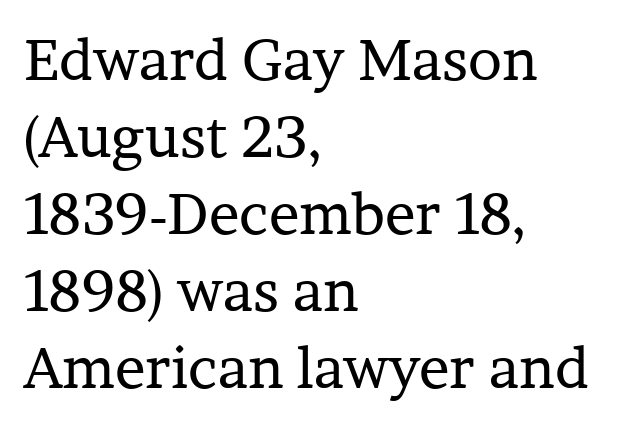
{"serif": "yes", "italic": "no", "bold": "no", "weight": "regular", "width": "normal", "stroke_contrast": "low", "x_height": "medium", "monospaced": "no", "underline": "no", "align": "left", "line_spacing": "normal", "line_spacing_ratio": 1.35, "letter_spacing": "normal", "letter_spacing_em": 0.0, "glyph_px": 57}
